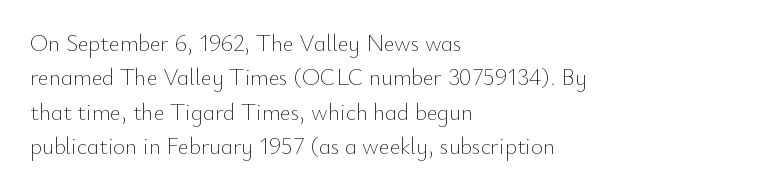
The image shows 23 px text type, upright; set left-aligned, normal line spacing (1.5x), normal letter spacing, not underlined.
